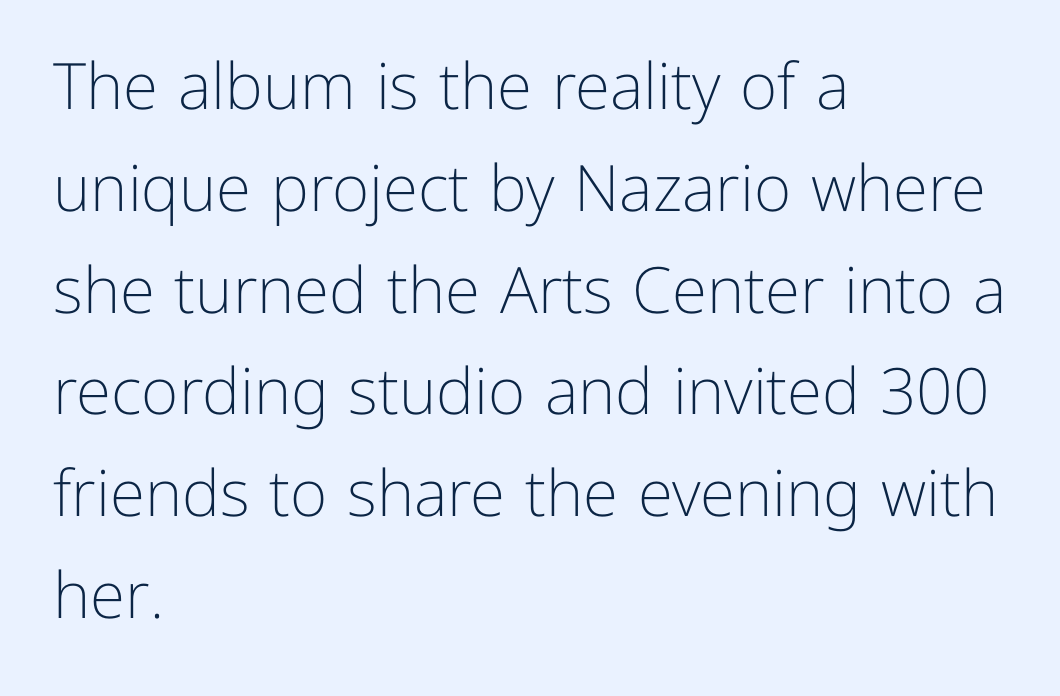
{"serif": "no", "italic": "no", "bold": "no", "weight": "light", "width": "normal", "stroke_contrast": "low", "x_height": "medium", "monospaced": "no", "underline": "no", "align": "left", "line_spacing": "normal", "line_spacing_ratio": 1.59, "letter_spacing": "normal", "letter_spacing_em": 0.0, "glyph_px": 64}
